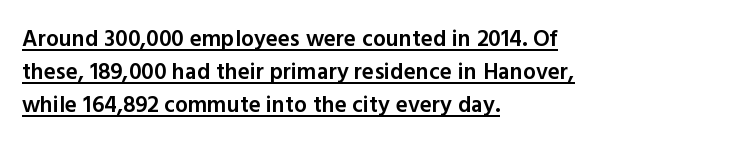
Q: Is the text bold? A: Semi-bold.
Q: Is the text italic (slanted)? A: No, it is upright.
Q: Is the text underlined? A: Yes.
Q: How is the paragraph aligned? A: Left-aligned.
Q: Is the spacing between letters normal or unusually wide? A: Normal.
Q: Is the spacing between lines tight, normal or loose? A: Normal.
